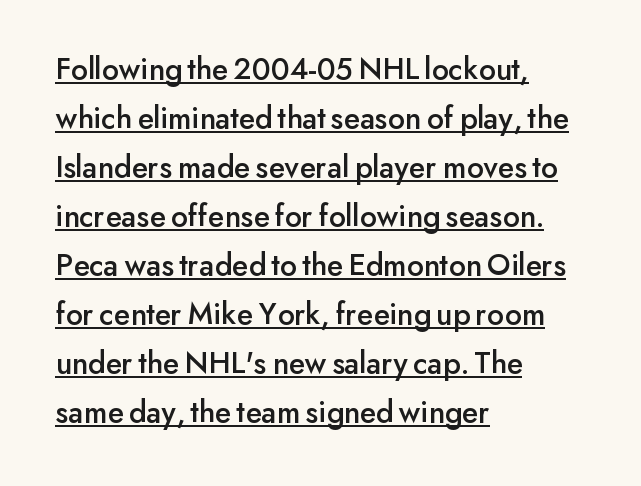
The setting favours the left margin, as ordinary paragraphs usually do. In designer terms, the underline attribute is active on this setting. What stands out about the letter spacing? Nothing — it is the standard amount. Students, observe: this is what conventionally led text looks like. The type sits square on the baseline with zero lean.
